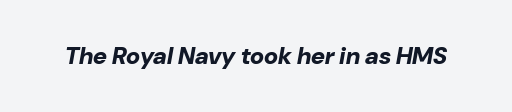
{"italic": "yes", "lean": "right", "slant_degrees": 10, "bold": "yes", "underline": "no", "letter_spacing": "normal", "letter_spacing_em": 0.0, "glyph_px": 24}
